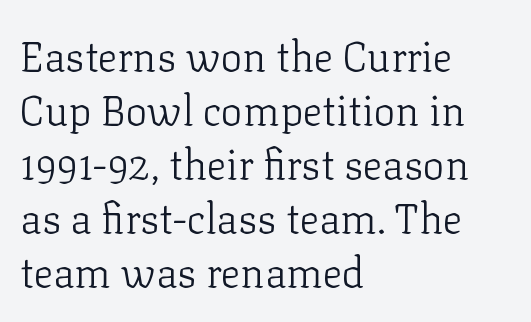
{"serif": "yes", "italic": "no", "bold": "no", "weight": "light", "width": "normal", "stroke_contrast": "low", "x_height": "medium", "monospaced": "no", "underline": "no", "align": "left", "line_spacing": "normal", "line_spacing_ratio": 1.32, "letter_spacing": "normal", "letter_spacing_em": 0.0, "glyph_px": 41}
